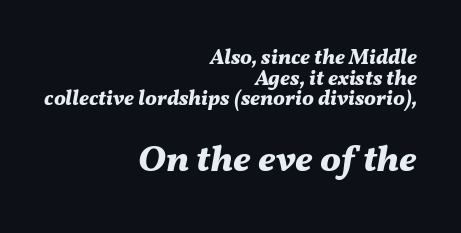
Q: Is the text bold? A: Yes.
Q: Is the text italic (slanted)? A: Yes, it leans right by about 11 degrees.
Q: Is the text underlined? A: No.
Q: How is the paragraph aligned? A: Right-aligned.
Q: Is the spacing between letters normal or unusually wide? A: Normal.
Q: Is the spacing between lines tight, normal or loose? A: Tight.
Q: Which block of text is set in a larger size, the first (top) or the second (bottom)? A: The second (bottom) one.
Q: Width (condensed, normal, or wide)? A: Normal.
Q: Stroke contrast? A: Medium.
Q: x-height? A: Medium.
Q: Monospaced? A: No.
